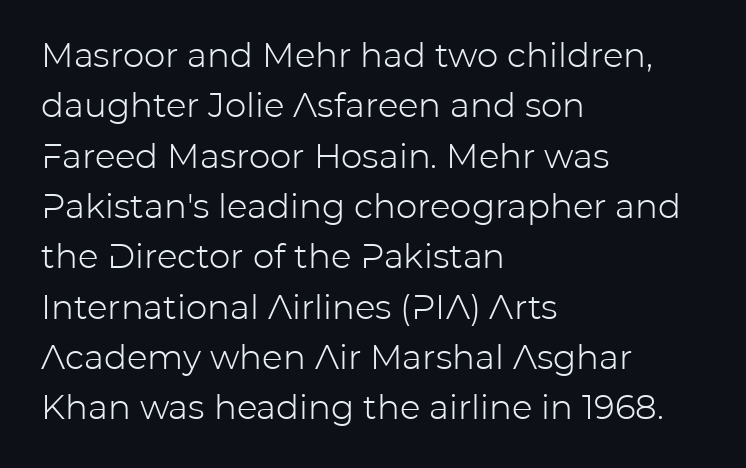
The area under the type is left untouched. Are there feet on the stems? There aren't — it's a sans. The lines in this sample share a left origin and differ only in where they stop. Vertically, the passage feels balanced, rows spaced as you'd expect.
